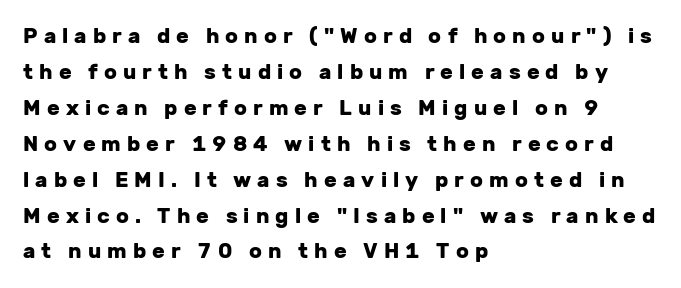
{"italic": "no", "bold": "yes", "underline": "no", "align": "left", "line_spacing_ratio": 1.71, "letter_spacing": "wide", "letter_spacing_em": 0.29, "glyph_px": 21}
